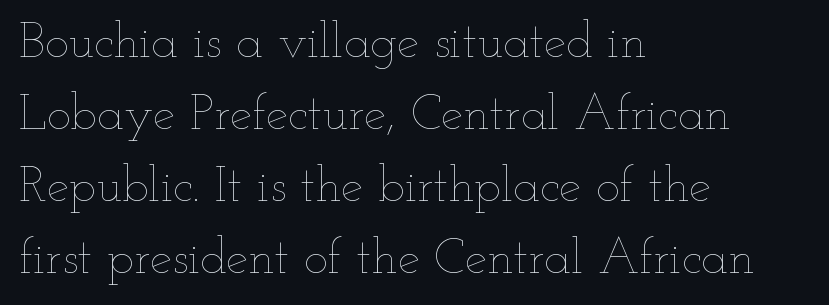
{"italic": "no", "bold": "no", "weight": "thin", "width": "wide", "stroke_contrast": "low", "x_height": "small", "monospaced": "no", "underline": "no", "align": "left", "line_spacing": "normal", "line_spacing_ratio": 1.44, "letter_spacing": "normal", "letter_spacing_em": 0.0, "glyph_px": 50}
